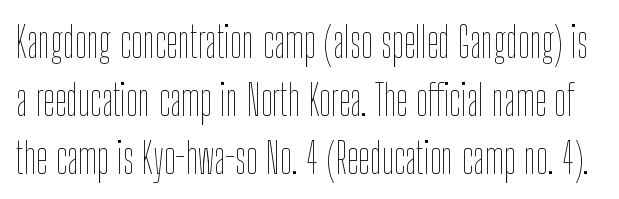
{"italic": "no", "bold": "no", "weight": "thin", "width": "condensed", "stroke_contrast": "low", "x_height": "medium", "monospaced": "no", "underline": "no", "line_spacing": "normal", "line_spacing_ratio": 1.38, "letter_spacing": "normal", "letter_spacing_em": 0.0, "glyph_px": 42}
